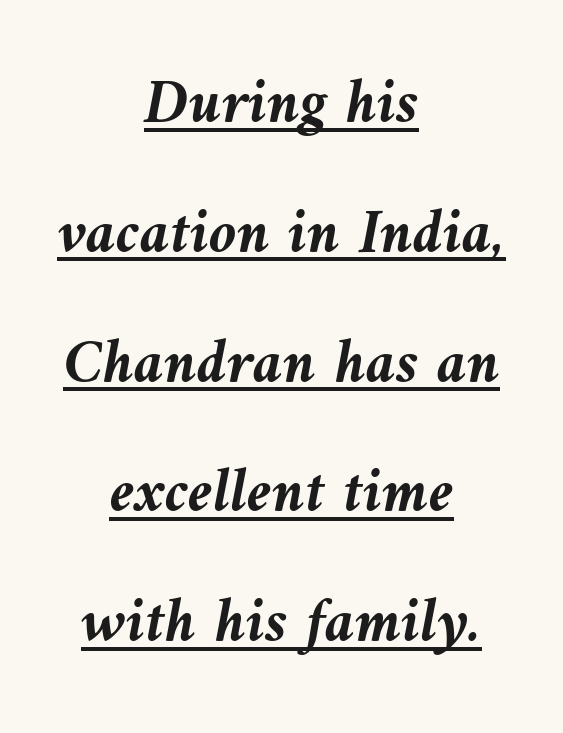
The image shows 63 px semibold type, italic (leaning left); set centered, loose line spacing (2.06x), normal letter spacing, underlined; medium stroke contrast and a medium x-height.
